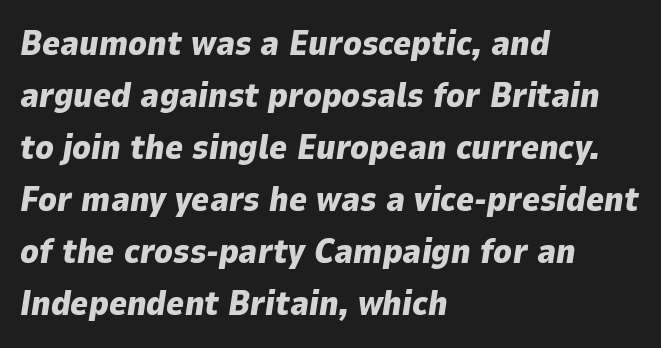
The image shows 34 px heavy type, italic (leaning right); set left-aligned, normal line spacing (1.53x), normal letter spacing, not underlined; low stroke contrast and a medium x-height.
